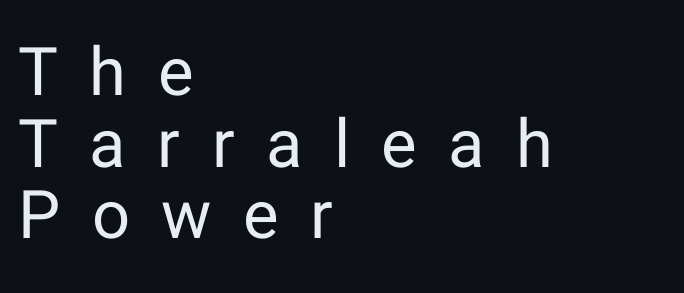
{"serif": "no", "italic": "no", "bold": "no", "weight": "regular", "width": "normal", "stroke_contrast": "low", "x_height": "medium", "monospaced": "no", "underline": "no", "align": "left", "line_spacing": "tight", "line_spacing_ratio": 1.07, "letter_spacing": "wide", "letter_spacing_em": 0.47, "glyph_px": 67}
